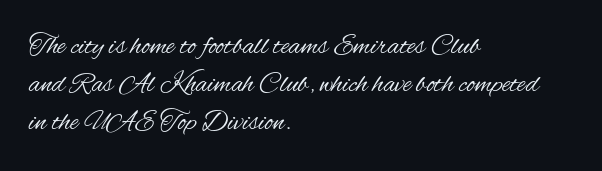
One glance says typical: line gaps are just what's usual. A bare baseline throughout the passage. Nobody touched the tracking dial on this one. Left-aligned paragraph, ragged on the right.
